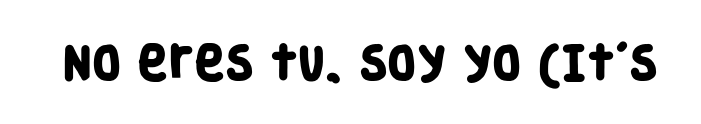
Its strokes are broad and dark, the hallmark of bold type. Note the varied advance widths — an 'i' is clearly narrower than an 'm'. Short note: letters normally spaced. Is this a sans? Yes — the strokes have no serifs. The glyphs are unaccompanied by any horizontal stroke below them.
